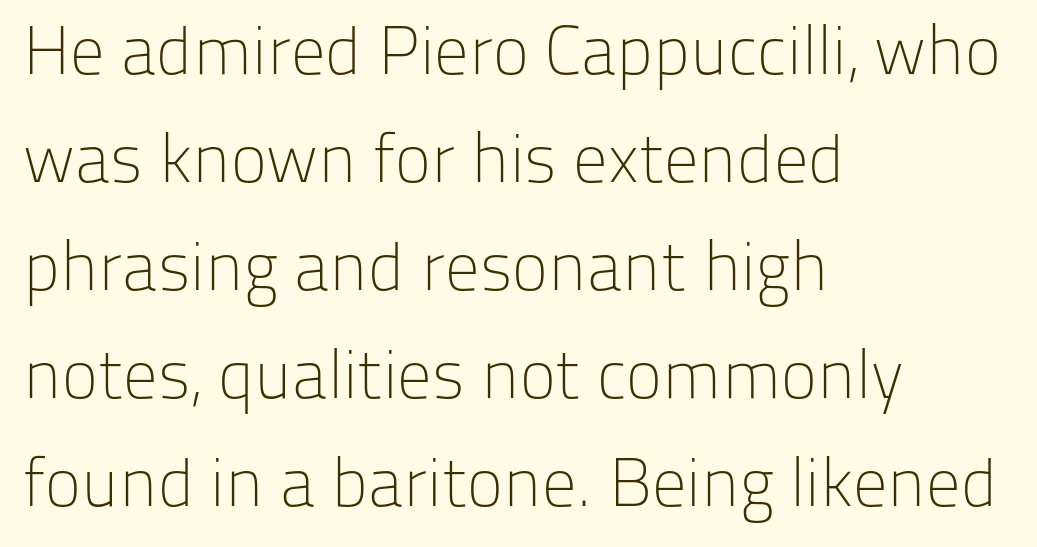
Q: Is the text bold? A: No.
Q: Is the text italic (slanted)? A: No, it is upright.
Q: Is the typeface a serif or a sans-serif typeface? A: Sans-serif.
Q: Is the text underlined? A: No.
Q: How is the paragraph aligned? A: Left-aligned.
Q: Is the spacing between letters normal or unusually wide? A: Normal.
Q: Is the spacing between lines tight, normal or loose? A: Normal.
Q: Width (condensed, normal, or wide)? A: Normal.
Q: Stroke contrast? A: Low.
Q: x-height? A: Medium.
Q: Monospaced? A: No.
